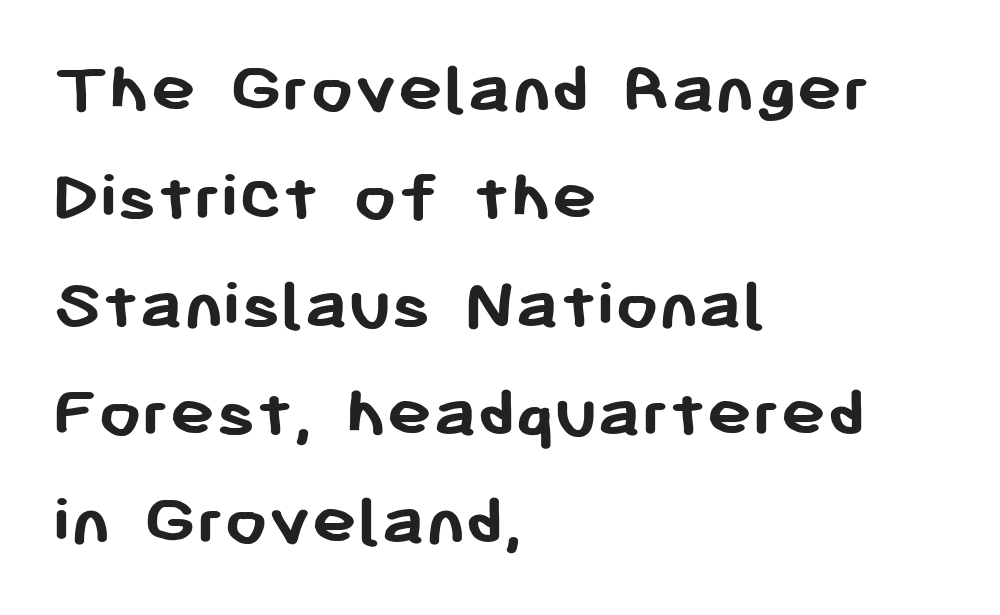
The image shows 76 px semibold sans-serif type, upright; set left-aligned, normal line spacing (1.42x), normal letter spacing, not underlined; low stroke contrast and a medium x-height.
